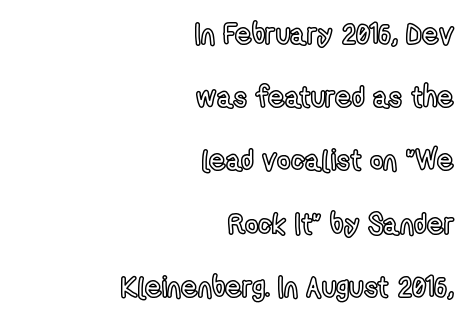
The image shows 29 px condensed type, upright; set right-aligned, loose line spacing (2.18x), normal letter spacing, not underlined; a medium x-height.
